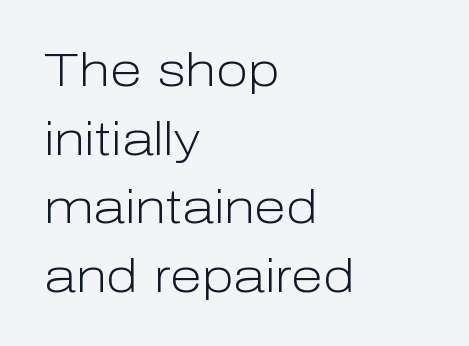
Q: Is the text bold? A: No.
Q: Is the text italic (slanted)? A: No, it is upright.
Q: Is the typeface a serif or a sans-serif typeface? A: Sans-serif.
Q: Is the text underlined? A: No.
Q: How is the paragraph aligned? A: Left-aligned.
Q: Is the spacing between letters normal or unusually wide? A: Normal.
Q: Is the spacing between lines tight, normal or loose? A: Normal.
Q: Width (condensed, normal, or wide)? A: Normal.
Q: Stroke contrast? A: Low.
Q: x-height? A: Medium.
Q: Monospaced? A: No.
